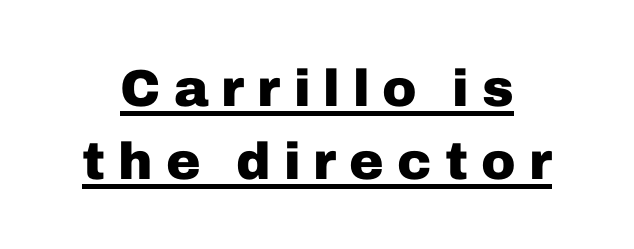
Posture: upright roman. Honestly, the underline is the first thing you notice here. Think of a printed novel: that variable character pitch is what you see here. The text was rendered using a sans face with plain stroke endings.
